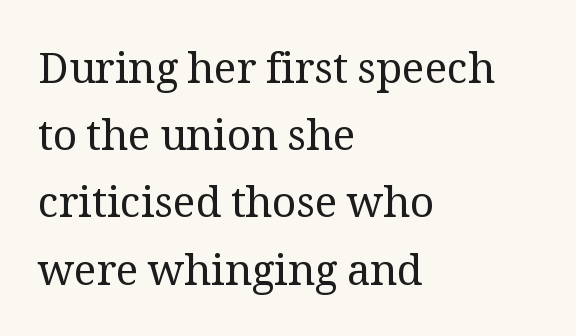
The image shows 42 px regular-weight serif type, upright; set left-aligned, normal line spacing (1.6x), normal letter spacing, not underlined; medium stroke contrast and a medium x-height.
